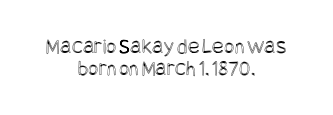
Q: Is the text italic (slanted)? A: No, it is upright.
Q: Is the text underlined? A: No.
Q: How is the paragraph aligned? A: Centered.
Q: Is the spacing between letters normal or unusually wide? A: Normal.
Q: Is the spacing between lines tight, normal or loose? A: Tight.
